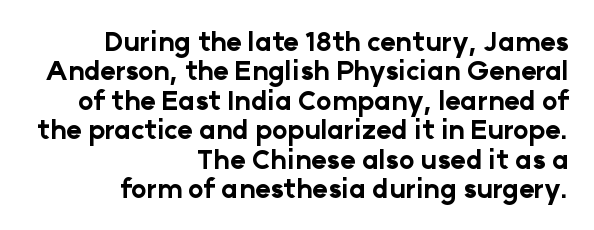
The horizontal fit of the characters is conventional and even. Any mark beneath the type? The region is blank. Is the block centered? No — it sits flush against the right margin. The glyphs have the mass of a bold cut.
